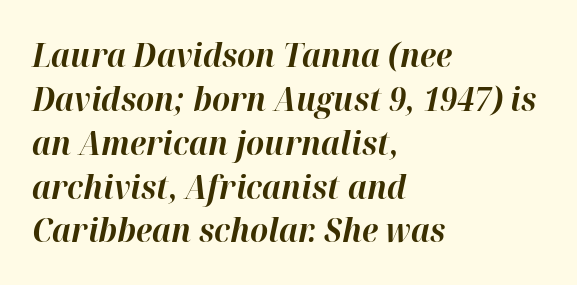
{"italic": "yes", "lean": "right", "slant_degrees": 12, "bold": "yes", "weight": "bold", "width": "normal", "stroke_contrast": "high", "x_height": "medium", "monospaced": "no", "underline": "no", "align": "left", "line_spacing": "normal", "line_spacing_ratio": 1.37, "letter_spacing": "normal", "letter_spacing_em": 0.0, "glyph_px": 32}
